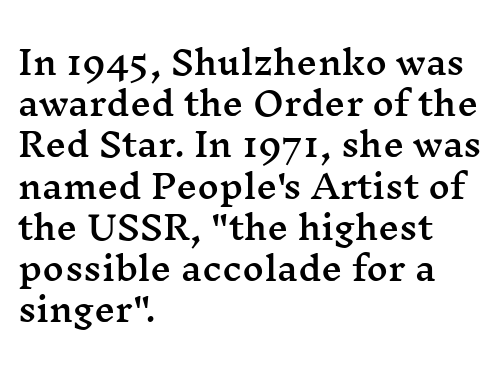
If you drew a ruler down the left edge, every line would touch it. Each row of text sits above clean, open space. Leading: standard. The designer went with a serif here, giving each stem small feet. Words appear dense and cohesive because spacing is normal. Character widths vary here, with narrow letters taking less room than wide ones.
